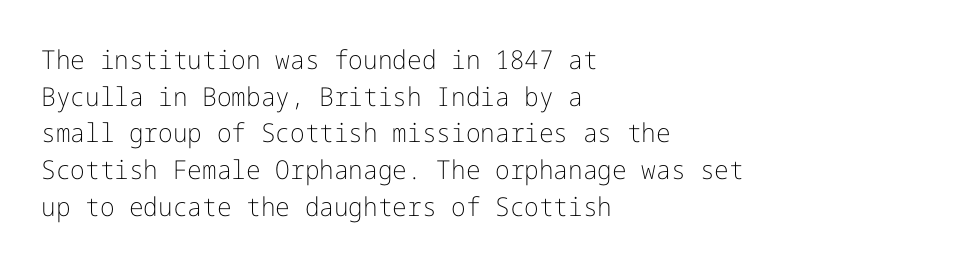
The image shows 26 px text type, upright; set left-aligned, normal line spacing (1.41x), normal letter spacing, not underlined.
